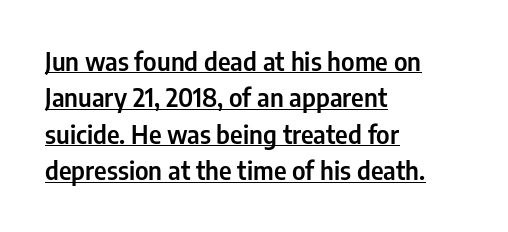
Quick note: not italic, upright. The paragraph shown leans on its left margin. Is the letter spacing exaggerated? No — it looks like the ordinary default. This block has exactly the height ordinary leading produces. This is underlined copy, the kind a proofreader might mark for attention.
